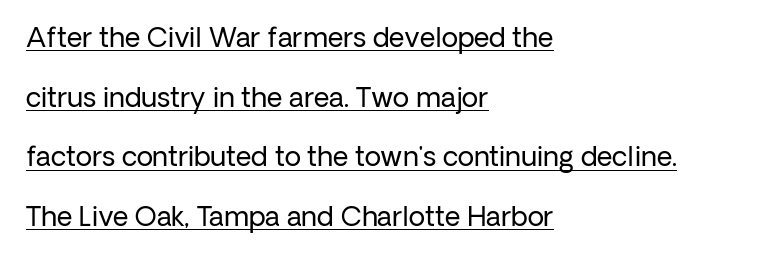
The image shows 27 px text type, upright; set left-aligned, loose line spacing (2.21x), normal letter spacing, underlined.
